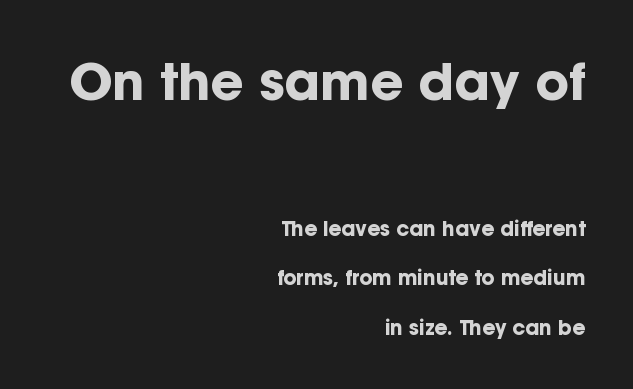
The gap between lines stays unmarked. How heavy is the stroke? Heavy — this is a bold. Leftover space on each line is placed entirely before the opening word. Whoever set this chose breathing room over compactness in the vertical rhythm. Here the designer chose a conventional face with non-uniform glyph widths. Posture: vertical.
